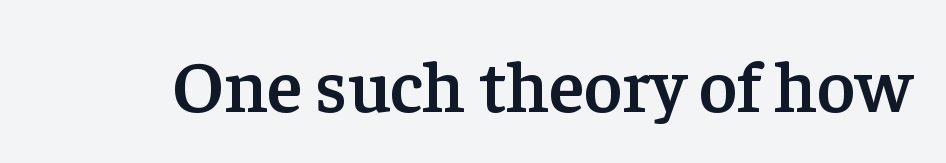
The image shows 73 px semibold serif type, upright; set normal letter spacing, not underlined; low stroke contrast and a medium x-height.
